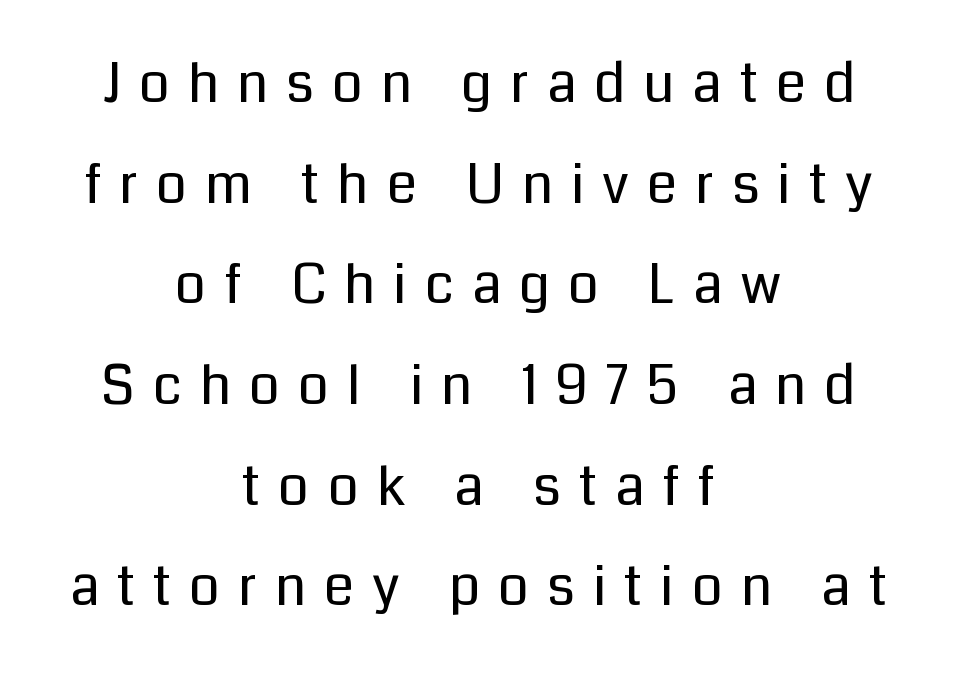
The paragraph has two soft edges and a firm central axis. Note: no serifs on the glyphs. Tall strokes in this sample are plumb rather than angled. Bare-footed words on every line. Display-style spreading of the glyphs; the letterfit is very open. This reads as an unemphasized weight, regular at the heaviest.
